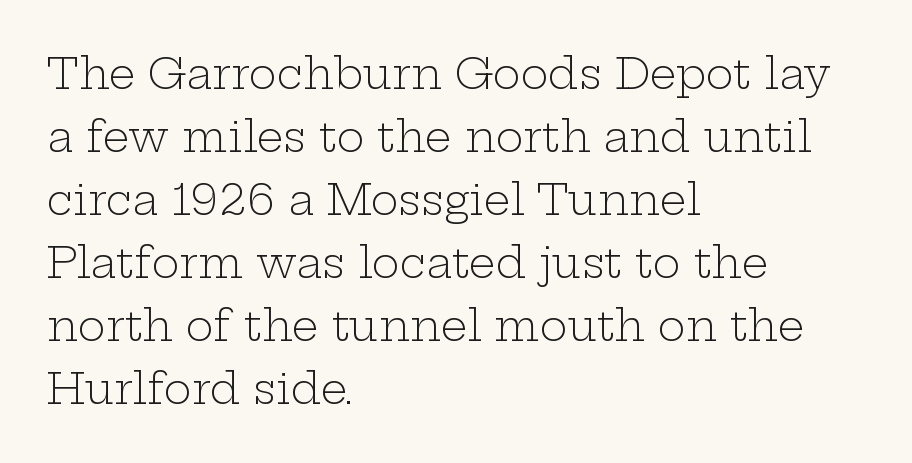
{"serif": "yes", "italic": "no", "bold": "no", "weight": "light", "width": "wide", "stroke_contrast": "low", "x_height": "medium", "monospaced": "no", "underline": "no", "align": "left", "line_spacing": "normal", "line_spacing_ratio": 1.5, "letter_spacing": "normal", "letter_spacing_em": 0.0, "glyph_px": 42}
